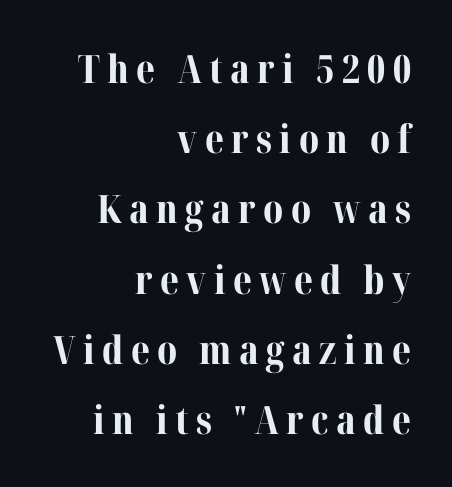
{"serif": "yes", "italic": "no", "bold": "yes", "weight": "bold", "width": "normal", "stroke_contrast": "medium", "x_height": "medium", "monospaced": "no", "underline": "no", "align": "right", "line_spacing_ratio": 1.8, "glyph_px": 39}
